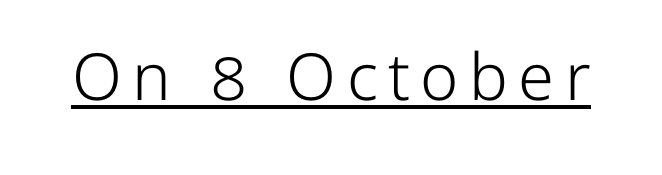
{"serif": "no", "italic": "no", "bold": "no", "weight": "light", "width": "normal", "stroke_contrast": "low", "x_height": "medium", "monospaced": "no", "underline": "yes", "glyph_px": 65}
